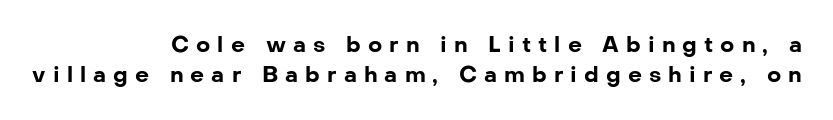
Q: Is the text bold? A: Yes.
Q: Is the text italic (slanted)? A: No, it is upright.
Q: Is the text underlined? A: No.
Q: How is the paragraph aligned? A: Right-aligned.
Q: Is the spacing between letters normal or unusually wide? A: Unusually wide.
Q: Is the spacing between lines tight, normal or loose? A: Normal.
